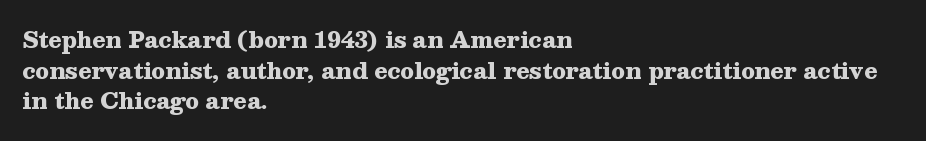
If you drew a line through each stem, it would be perfectly vertical. A normal amount of white space separates one row of letters from the next. Unmarked baselines from the first word to the last. Pretty heavy lettering here — definitely bold. The paragraph has a hard left edge and a soft right edge. These lines keep a tight, regular rhythm from letter to letter.
